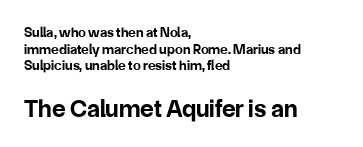
{"italic": "no", "bold": "yes", "underline": "no", "align": "left", "line_spacing_ratio": 1.19, "letter_spacing": "normal", "letter_spacing_em": 0.0, "larger_block": "second", "size_ratio": 1.79, "glyph_px": 25}
